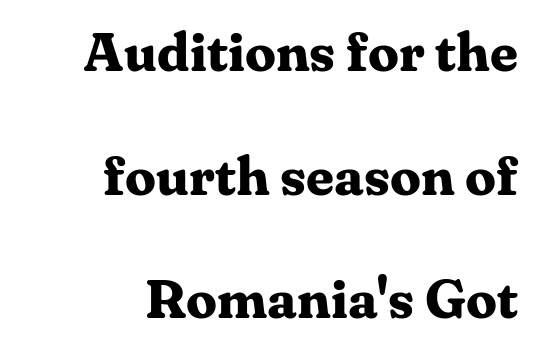
The image shows 55 px bold serif type, upright; set right-aligned, loose line spacing (2.25x), normal letter spacing, not underlined; medium stroke contrast and a medium x-height.
